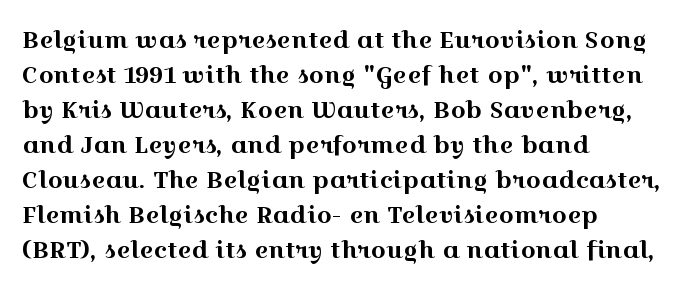
Q: Is the text italic (slanted)? A: No, it is upright.
Q: Is the text underlined? A: No.
Q: How is the paragraph aligned? A: Left-aligned.
Q: Is the spacing between letters normal or unusually wide? A: Normal.
Q: Is the spacing between lines tight, normal or loose? A: Normal.
